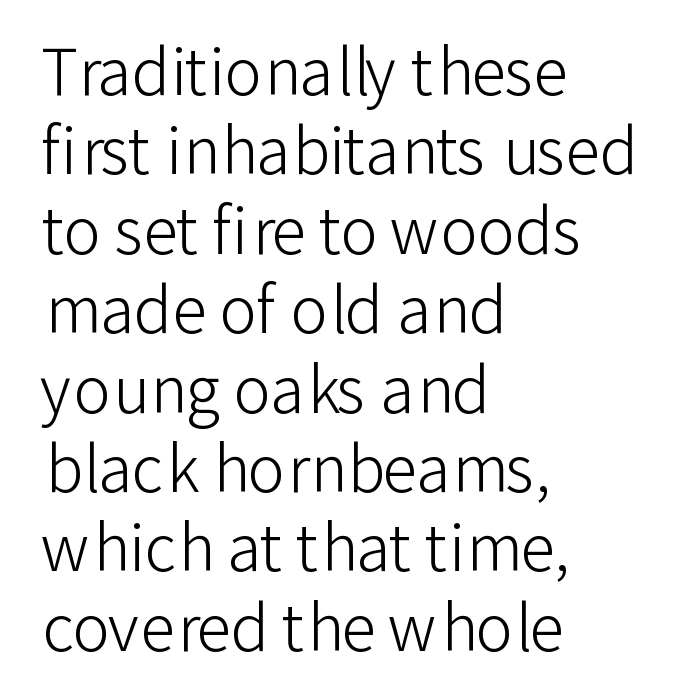
Layout note: lines flush left. You can tell from the bare stems that sans-serif type was used. The lettering holds an erect, upright posture throughout. The rendering uses natural spacing where letterforms have individual widths. Stroke mass is kept to a normal reading level or below. The rows are spaced the way most documents space them.
